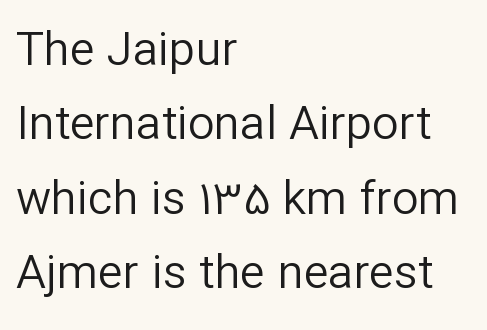
The image shows 47 px regular-weight sans-serif type, upright; set left-aligned, normal line spacing (1.58x), normal letter spacing, not underlined; low stroke contrast and a medium x-height.
